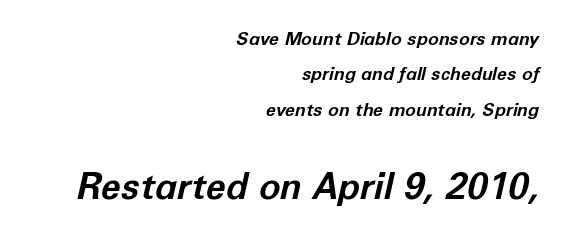
Q: Is the text bold? A: Yes.
Q: Is the text italic (slanted)? A: Yes, it leans right by about 12 degrees.
Q: Is the text underlined? A: No.
Q: How is the paragraph aligned? A: Right-aligned.
Q: Is the spacing between letters normal or unusually wide? A: Normal.
Q: Is the spacing between lines tight, normal or loose? A: Loose.
Q: Which block of text is set in a larger size, the first (top) or the second (bottom)? A: The second (bottom) one.
Q: Width (condensed, normal, or wide)? A: Normal.
Q: Stroke contrast? A: Low.
Q: x-height? A: Medium.
Q: Monospaced? A: No.
